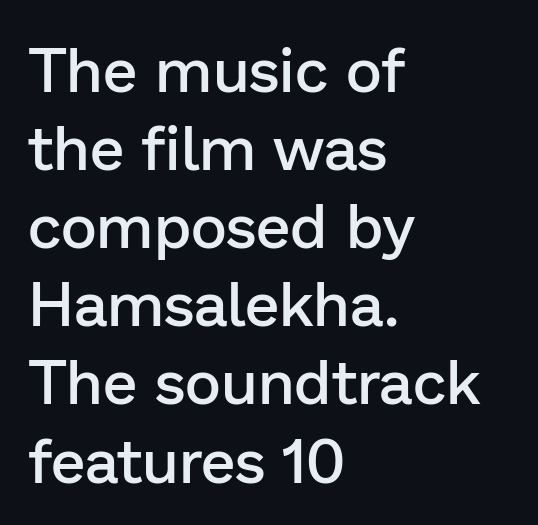
This is sans-serif lettering, the kind often seen on screens and signage. Notice how descenders clear the ascenders below comfortably — that's standard leading. The letters advance in unequal steps, a hallmark of proportional type. Typesetter's note: demi weight, one step under bold.
